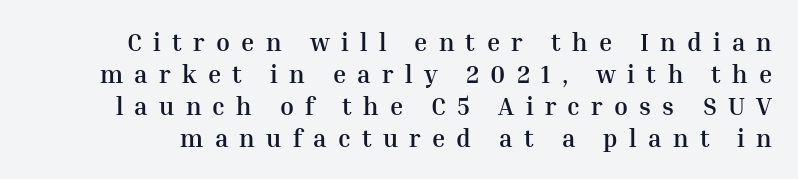
The image shows 25 px bold type, upright; set normal line spacing (1.28x), unusually wide letter spacing (+0.45 em), not underlined.
